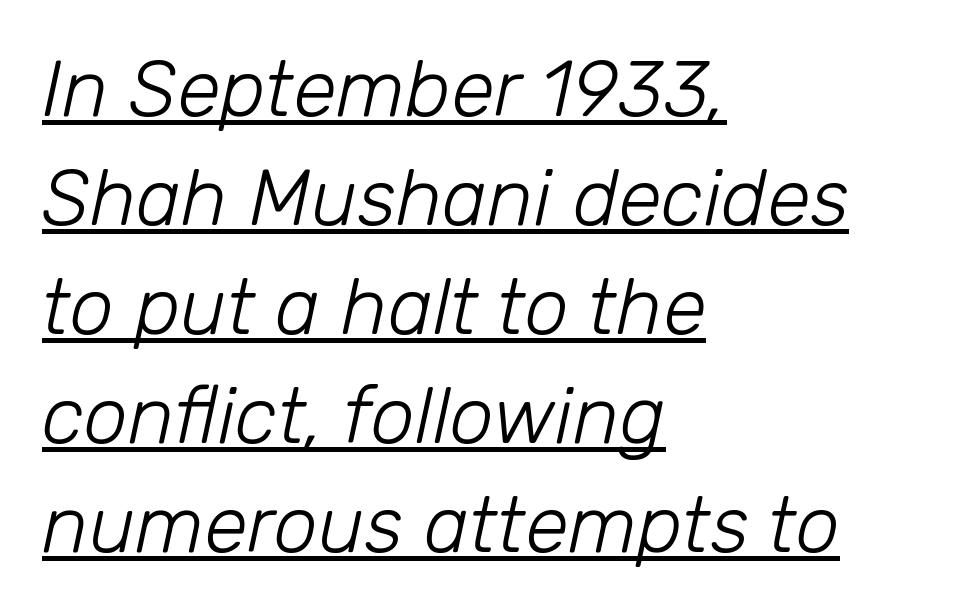
The image shows 79 px light type, italic (leaning right); set left-aligned, normal line spacing (1.38x), normal letter spacing, underlined; low stroke contrast and a medium x-height.
